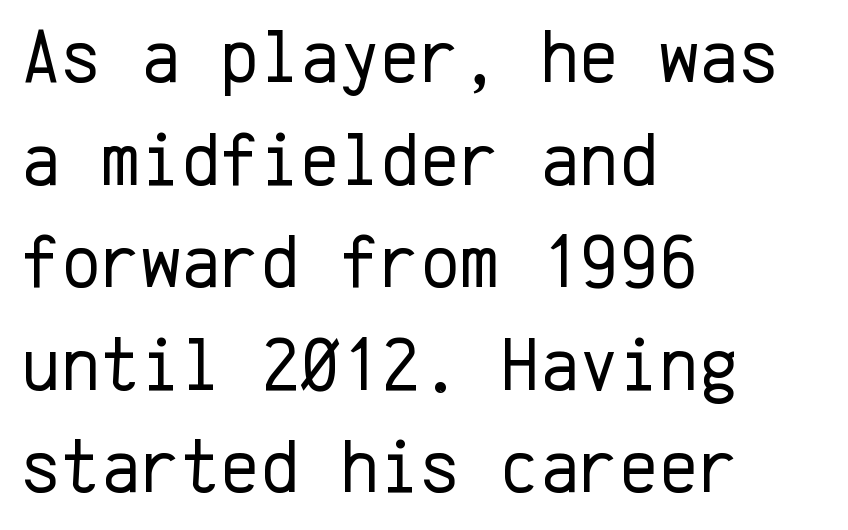
The image shows 76 px regular-weight sans-serif type, upright, monospaced; set left-aligned, normal line spacing (1.35x), normal letter spacing, not underlined; low stroke contrast and a medium x-height.
